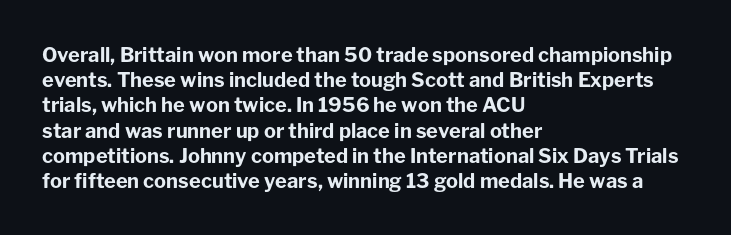
Q: Is the text bold? A: Yes.
Q: Is the text italic (slanted)? A: No, it is upright.
Q: Is the text underlined? A: No.
Q: How is the paragraph aligned? A: Left-aligned.
Q: Is the spacing between letters normal or unusually wide? A: Normal.
Q: Is the spacing between lines tight, normal or loose? A: Normal.
